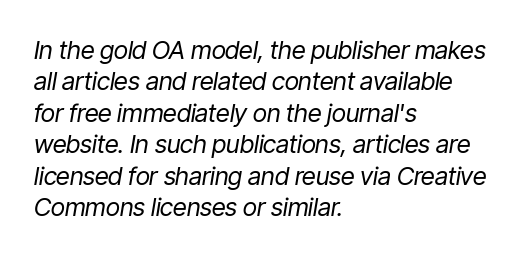
The image shows 25 px text type, italic (leaning right); set left-aligned, normal line spacing (1.26x), normal letter spacing, not underlined.
